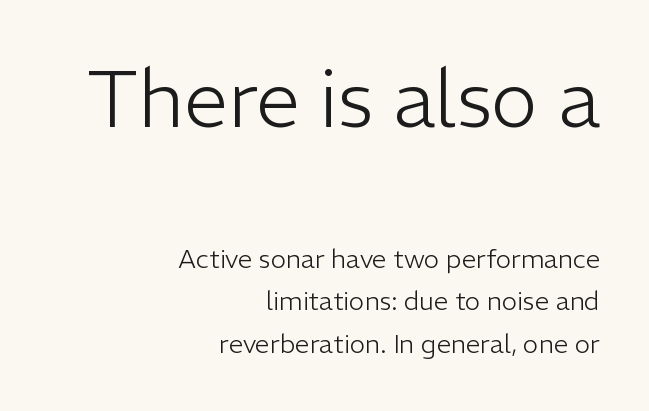
The letters stand upright; this is a roman face. Note: no serifs on the glyphs. Right-aligned paragraph, ragged on the left. Here the glyphs are tracked normally, forming tight word shapes.
